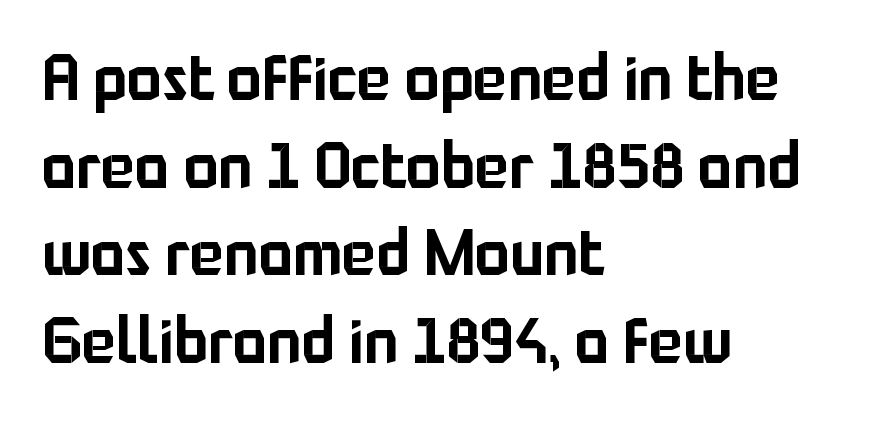
When letters stand straight like this, we call the style roman or upright. These lines are rendered in a variable-pitch font. Nobody touched the tracking dial on this one. Line starts are locked; line ends wander. Regarding leading, the lines here are spaced in the standard way.
